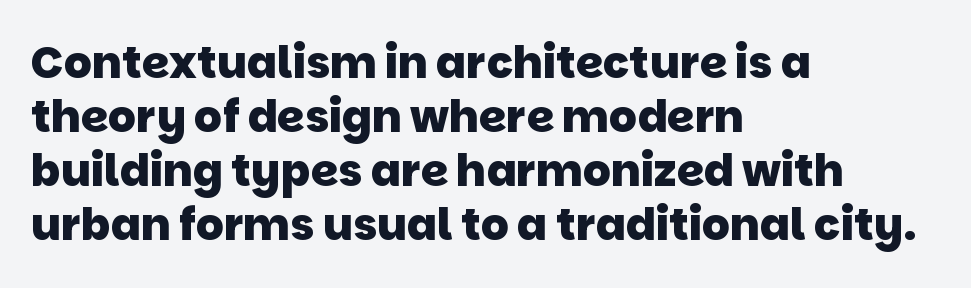
The image shows 44 px heavy sans-serif type; set left-aligned, line spacing 1.23x, normal letter spacing, not underlined; low stroke contrast and a large x-height.
